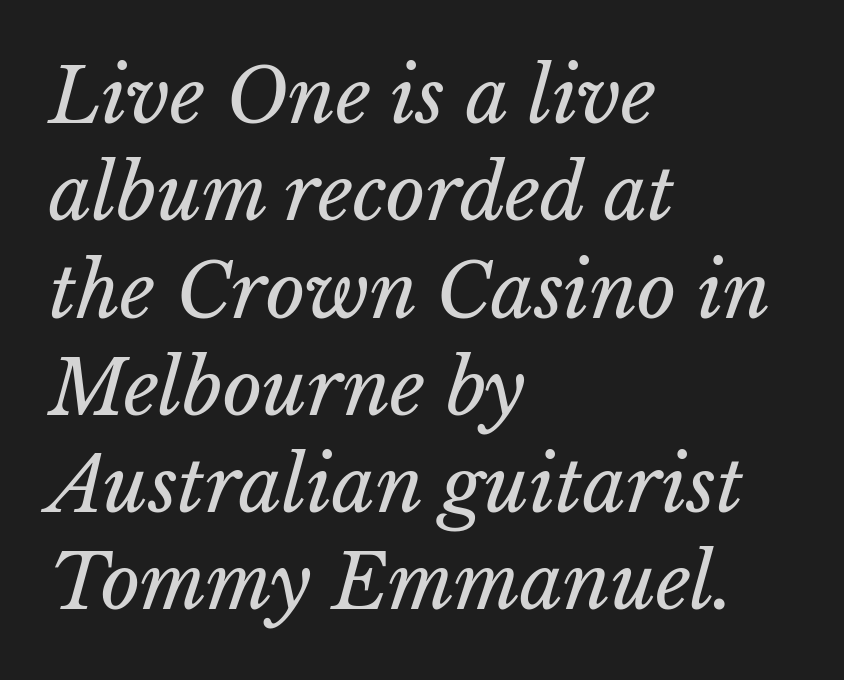
{"bold": "no", "weight": "regular", "width": "normal", "stroke_contrast": "low", "x_height": "medium", "monospaced": "no", "underline": "no", "align": "left", "line_spacing": "normal", "line_spacing_ratio": 1.28, "letter_spacing": "normal", "letter_spacing_em": 0.0, "glyph_px": 76}
